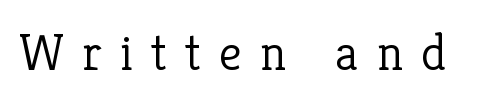
Unbolded letterforms with no extra heft. The font's upright variant was chosen for this text. Plain, unruled lines of type. The designer went with a serif here, giving each stem small feet. Does extra space separate the letters? Yes, quite a lot of it.
